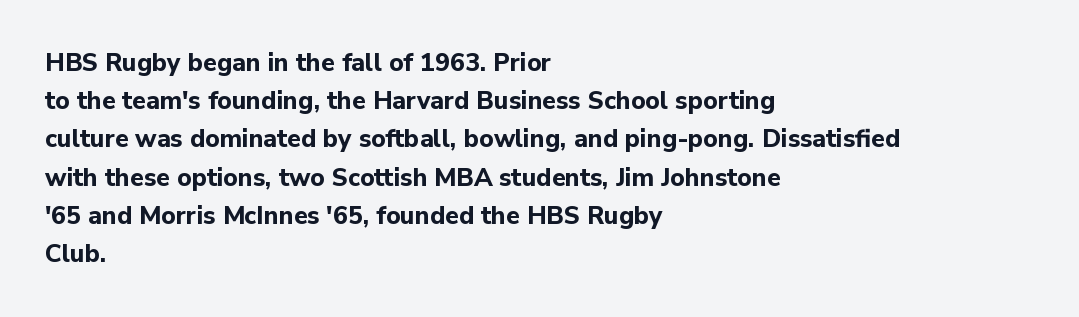
{"italic": "no", "bold": "yes", "underline": "no", "align": "left", "line_spacing": "normal", "line_spacing_ratio": 1.53, "letter_spacing": "normal", "letter_spacing_em": 0.0, "glyph_px": 25}
